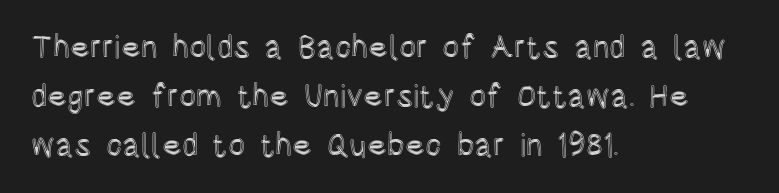
The image shows 32 px condensed type, upright; set left-aligned, normal line spacing (1.53x), normal letter spacing, not underlined; a large x-height.
